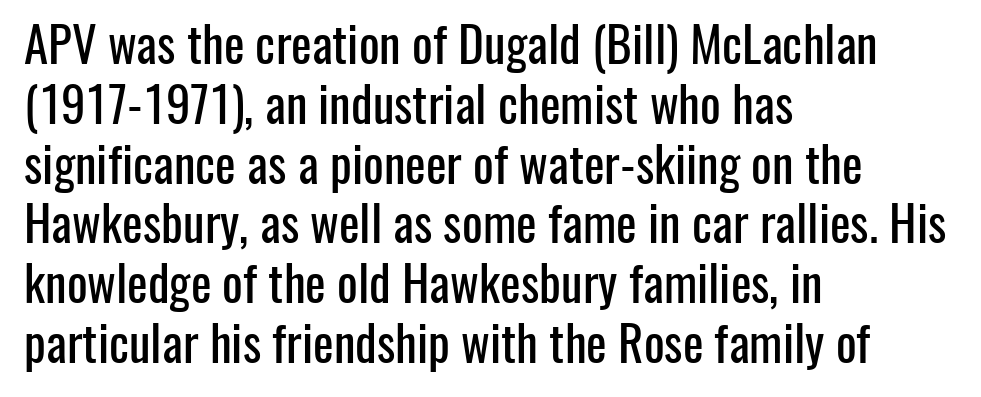
You could not count columns in this text — the font is proportionally spaced. You can tell from the bare stems that sans-serif type was used. The letters sit at their default tracking, neither squeezed nor spread. The typography opts for an upright posture over an oblique one. If you drew a ruler down the left edge, every line would touch it.
